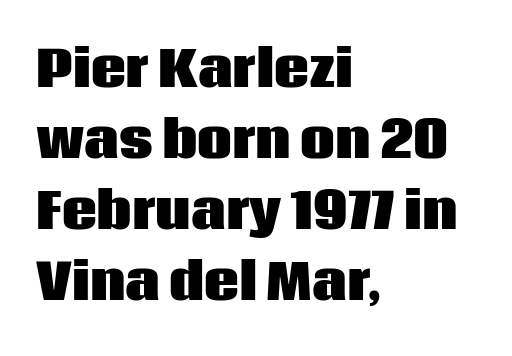
The image shows 49 px heavy sans-serif type, upright; set left-aligned, normal line spacing (1.45x), normal letter spacing, not underlined; low stroke contrast and a large x-height.
